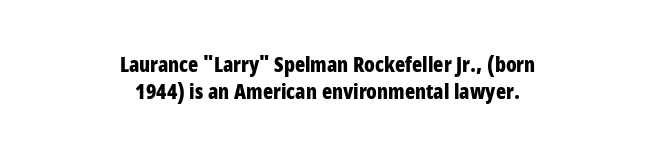
Whoever set this chose a conventional vertical rhythm. Anything drawn beneath the words? Only blank space. Students, this is bold: see how much ink each stroke carries. Italic? Not at all — the glyphs are vertical.
